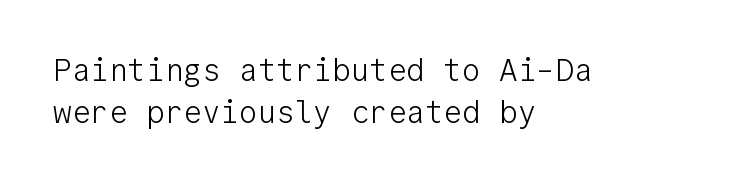
The image shows 31 px light sans-serif type, upright, monospaced; set left-aligned, normal line spacing (1.35x), normal letter spacing, not underlined; low stroke contrast and a medium x-height.
